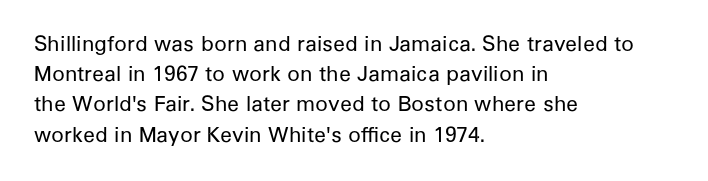
The image shows 21 px text type, upright; set left-aligned, normal line spacing (1.44x), normal letter spacing, not underlined.
